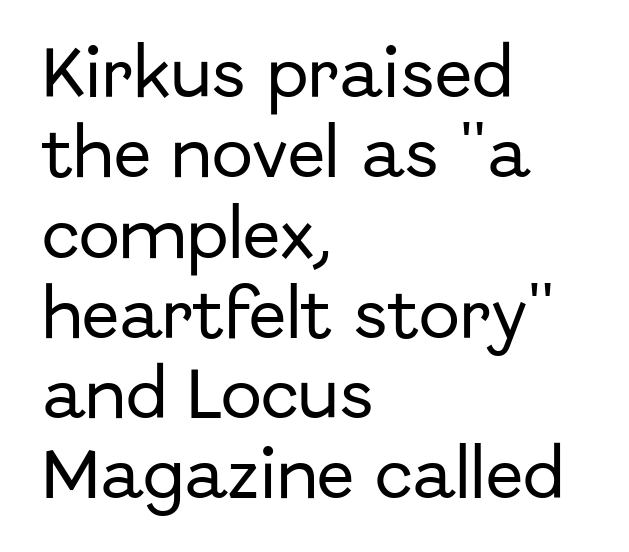
The image shows 55 px sans-serif type, upright; set left-aligned, normal line spacing (1.46x), normal letter spacing, not underlined; low stroke contrast and a medium x-height.
